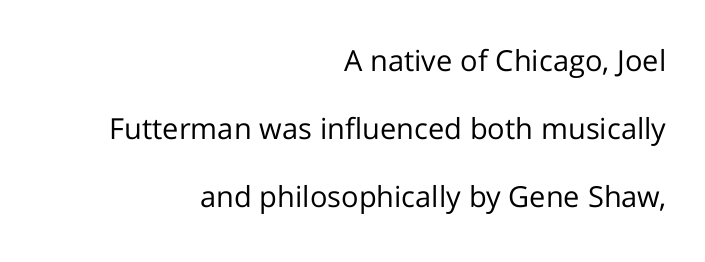
{"serif": "no", "italic": "no", "bold": "no", "weight": "regular", "width": "normal", "stroke_contrast": "low", "x_height": "medium", "monospaced": "no", "underline": "no", "align": "right", "line_spacing": "loose", "line_spacing_ratio": 2.35, "letter_spacing": "normal", "letter_spacing_em": 0.0, "glyph_px": 29}
